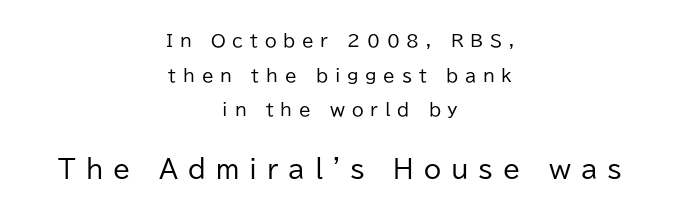
{"italic": "no", "bold": "no", "underline": "no", "align": "center", "line_spacing": "loose", "line_spacing_ratio": 2.03, "letter_spacing": "wide", "letter_spacing_em": 0.4, "larger_block": "second", "size_ratio": 1.47, "glyph_px": 25}
